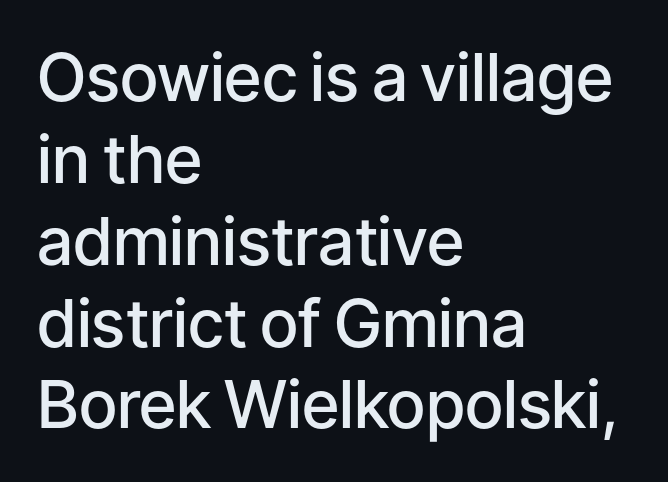
Q: Is the text bold? A: Semi-bold.
Q: Is the text italic (slanted)? A: No, it is upright.
Q: Is the typeface a serif or a sans-serif typeface? A: Sans-serif.
Q: Is the text underlined? A: No.
Q: How is the paragraph aligned? A: Left-aligned.
Q: Is the spacing between letters normal or unusually wide? A: Normal.
Q: Width (condensed, normal, or wide)? A: Normal.
Q: Stroke contrast? A: Low.
Q: x-height? A: Medium.
Q: Monospaced? A: No.
